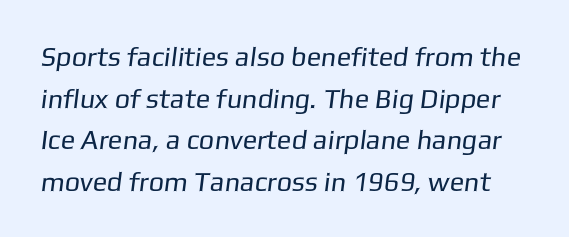
{"bold": "no", "underline": "no", "line_spacing": "normal", "line_spacing_ratio": 1.54, "letter_spacing": "normal", "letter_spacing_em": 0.0, "glyph_px": 27}
